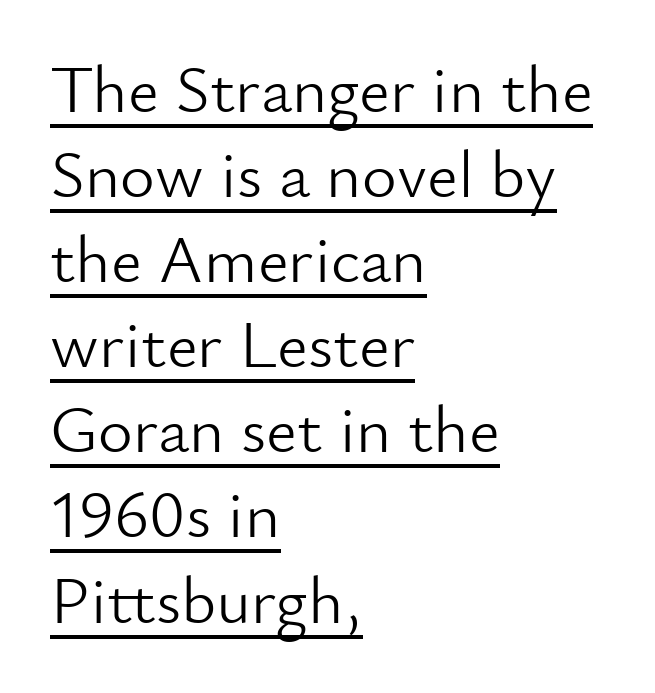
The image shows 67 px light sans-serif type, upright; set left-aligned, normal line spacing (1.27x), normal letter spacing, underlined; low stroke contrast and a small x-height.
